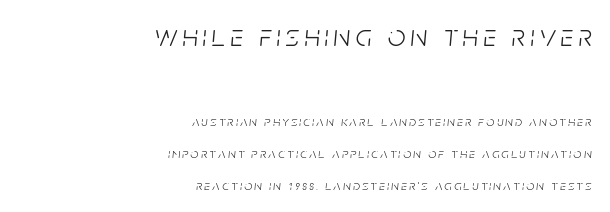
Q: Is the text bold? A: No.
Q: Is the text italic (slanted)? A: Yes, it leans right by about 5 degrees.
Q: Is the text underlined? A: No.
Q: How is the paragraph aligned? A: Right-aligned.
Q: Is the spacing between lines tight, normal or loose? A: Loose.
Q: Which block of text is set in a larger size, the first (top) or the second (bottom)? A: The first (top) one.
Q: Width (condensed, normal, or wide)? A: Condensed.
Q: Stroke contrast? A: Low.
Q: x-height? A: Large.
Q: Monospaced? A: No.
